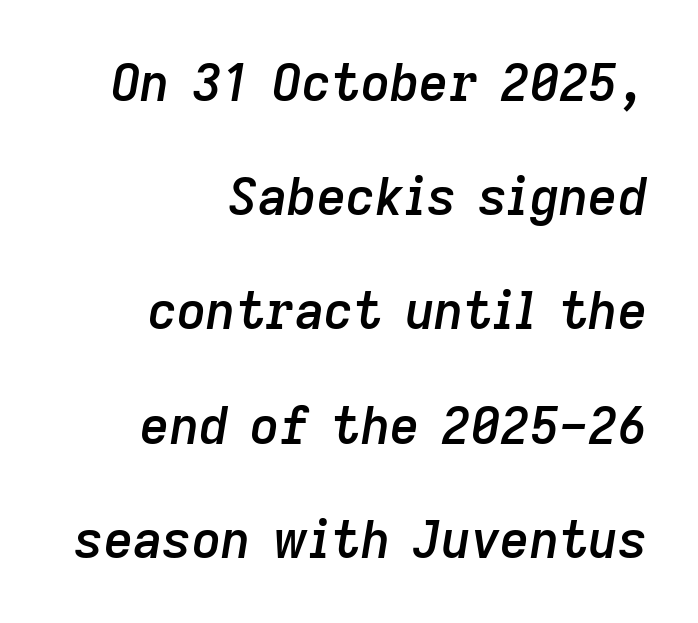
The image shows 51 px semibold type, italic (leaning right); set right-aligned, loose line spacing (2.24x), normal letter spacing, not underlined; low stroke contrast and a medium x-height.
